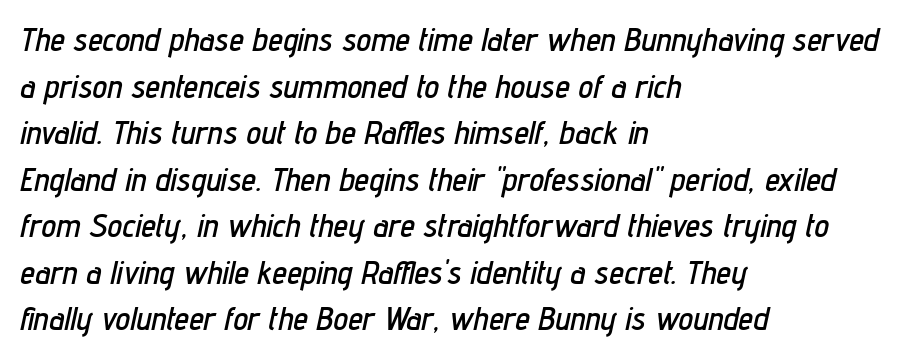
Slanted lettering throughout. Short and long lines alike share a common starting point at left. The block of text has a typical density, with ordinary space between rows. Anything drawn beneath the words? Only blank space.
